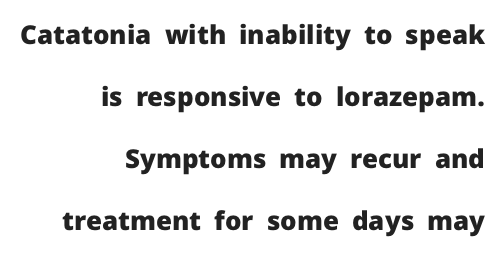
The image shows 26 px bold type, upright; set right-aligned, loose line spacing (2.38x), normal letter spacing, not underlined.
